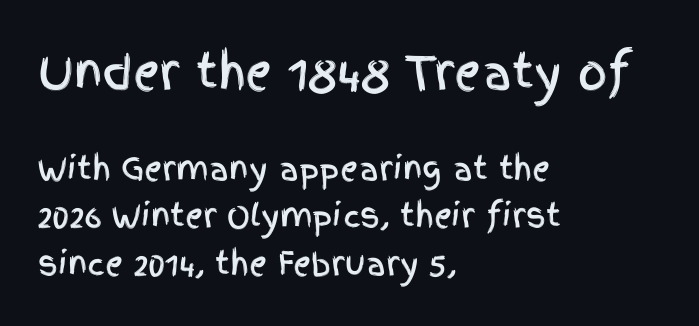
Q: Is the text italic (slanted)? A: No, it is upright.
Q: Is the typeface a serif or a sans-serif typeface? A: Sans-serif.
Q: Is the text underlined? A: No.
Q: How is the paragraph aligned? A: Left-aligned.
Q: Is the spacing between letters normal or unusually wide? A: Normal.
Q: Is the spacing between lines tight, normal or loose? A: Normal.
Q: Which block of text is set in a larger size, the first (top) or the second (bottom)? A: The first (top) one.
Q: Width (condensed, normal, or wide)? A: Condensed.
Q: x-height? A: Large.
Q: Monospaced? A: No.
